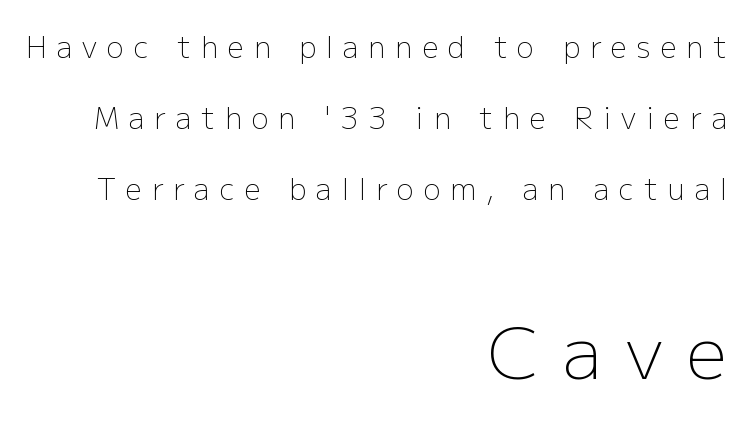
The space directly below the letters is spotless. Regarding leading, the lines here are spaced well apart. Is the lower block the larger one? Yes — the lower block carries the bigger type. Italic? Not at all — the glyphs are vertical. These glyphs show unthickened strokes, regular width or finer.
